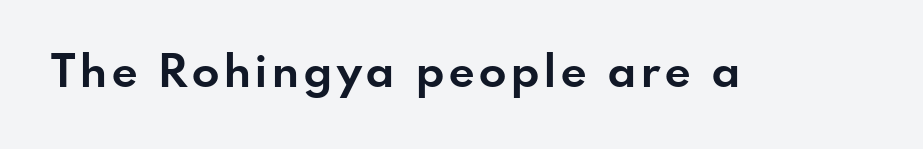
{"serif": "no", "italic": "no", "bold": "yes", "weight": "bold", "width": "normal", "stroke_contrast": "low", "x_height": "small", "monospaced": "no", "underline": "no", "glyph_px": 45}
